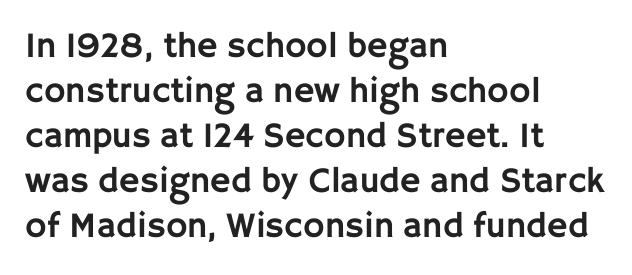
Q: Is the text italic (slanted)? A: No, it is upright.
Q: Is the typeface a serif or a sans-serif typeface? A: Sans-serif.
Q: Is the text underlined? A: No.
Q: How is the paragraph aligned? A: Left-aligned.
Q: Is the spacing between letters normal or unusually wide? A: Normal.
Q: Is the spacing between lines tight, normal or loose? A: Normal.
Q: Width (condensed, normal, or wide)? A: Normal.
Q: Stroke contrast? A: Low.
Q: x-height? A: Large.
Q: Monospaced? A: No.
